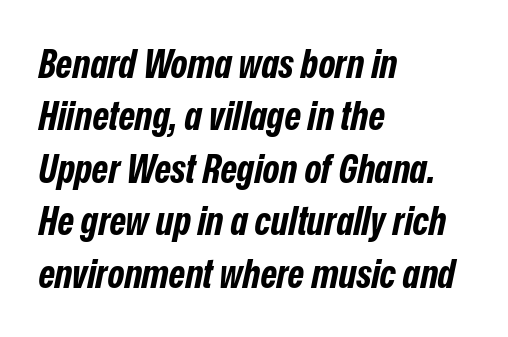
The image shows 40 px bold, condensed type, italic (leaning right); set left-aligned, normal line spacing (1.31x), normal letter spacing, not underlined; low stroke contrast and a medium x-height.
